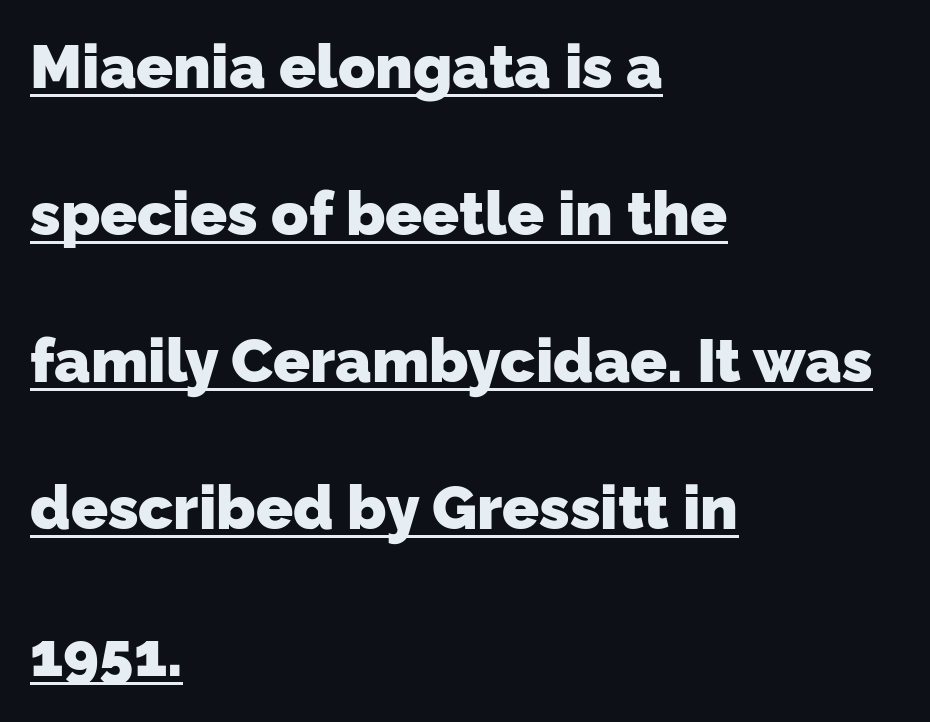
Q: Is the text bold? A: Yes.
Q: Is the typeface a serif or a sans-serif typeface? A: Sans-serif.
Q: Is the text underlined? A: Yes.
Q: How is the paragraph aligned? A: Left-aligned.
Q: Is the spacing between letters normal or unusually wide? A: Normal.
Q: Is the spacing between lines tight, normal or loose? A: Loose.
Q: Width (condensed, normal, or wide)? A: Normal.
Q: Stroke contrast? A: Low.
Q: x-height? A: Medium.
Q: Monospaced? A: No.
